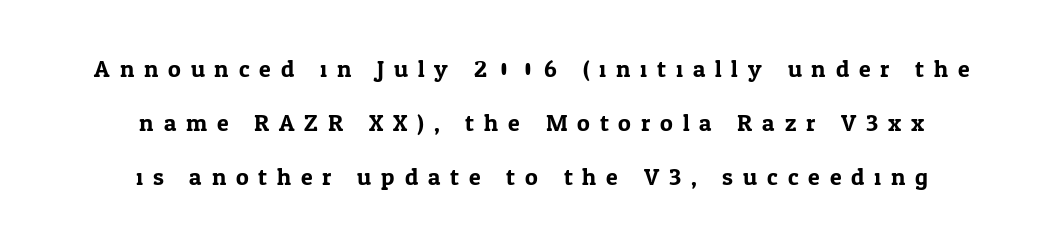
Q: Is the text italic (slanted)? A: No, it is upright.
Q: Is the text underlined? A: No.
Q: How is the paragraph aligned? A: Centered.
Q: Is the spacing between letters normal or unusually wide? A: Unusually wide.
Q: Is the spacing between lines tight, normal or loose? A: Loose.
